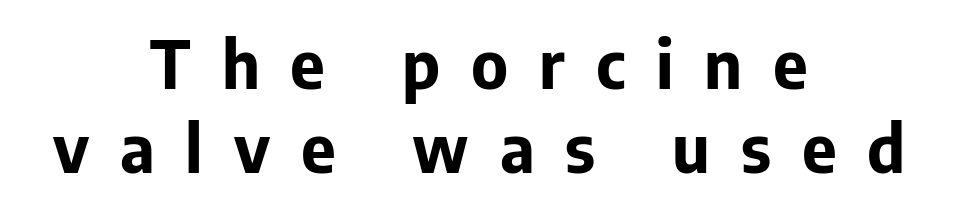
Q: Is the text bold? A: Yes.
Q: Is the text italic (slanted)? A: No, it is upright.
Q: Is the typeface a serif or a sans-serif typeface? A: Sans-serif.
Q: Is the text underlined? A: No.
Q: How is the paragraph aligned? A: Centered.
Q: Is the spacing between letters normal or unusually wide? A: Unusually wide.
Q: Is the spacing between lines tight, normal or loose? A: Normal.
Q: Width (condensed, normal, or wide)? A: Normal.
Q: Stroke contrast? A: Low.
Q: x-height? A: Medium.
Q: Monospaced? A: No.
